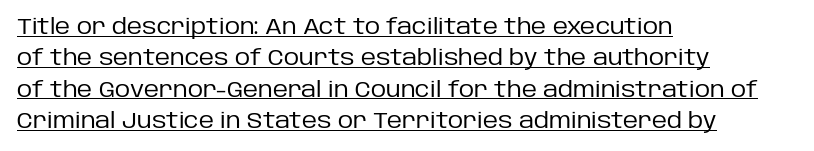
{"italic": "no", "bold": "no", "underline": "yes", "align": "left", "line_spacing": "normal", "line_spacing_ratio": 1.49, "letter_spacing": "normal", "letter_spacing_em": 0.0, "glyph_px": 21}
